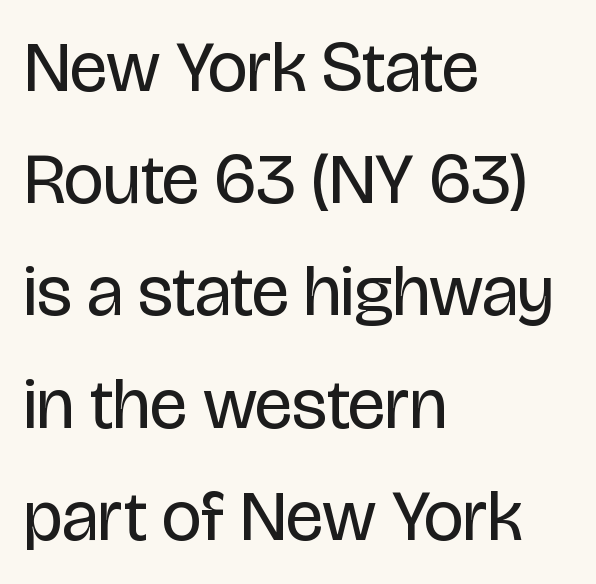
Q: Is the text bold? A: No.
Q: Is the text italic (slanted)? A: No, it is upright.
Q: Is the typeface a serif or a sans-serif typeface? A: Sans-serif.
Q: Is the text underlined? A: No.
Q: How is the paragraph aligned? A: Left-aligned.
Q: Is the spacing between letters normal or unusually wide? A: Normal.
Q: Is the spacing between lines tight, normal or loose? A: Normal.
Q: Width (condensed, normal, or wide)? A: Condensed.
Q: Stroke contrast? A: Low.
Q: x-height? A: Large.
Q: Monospaced? A: No.
